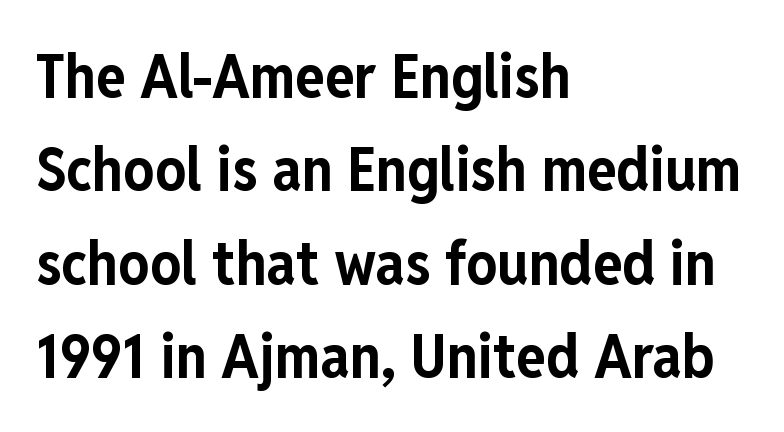
Q: Is the text bold? A: Yes.
Q: Is the text italic (slanted)? A: No, it is upright.
Q: Is the typeface a serif or a sans-serif typeface? A: Sans-serif.
Q: Is the text underlined? A: No.
Q: How is the paragraph aligned? A: Left-aligned.
Q: Is the spacing between letters normal or unusually wide? A: Normal.
Q: Is the spacing between lines tight, normal or loose? A: Normal.
Q: Width (condensed, normal, or wide)? A: Condensed.
Q: Stroke contrast? A: Low.
Q: x-height? A: Medium.
Q: Monospaced? A: No.
